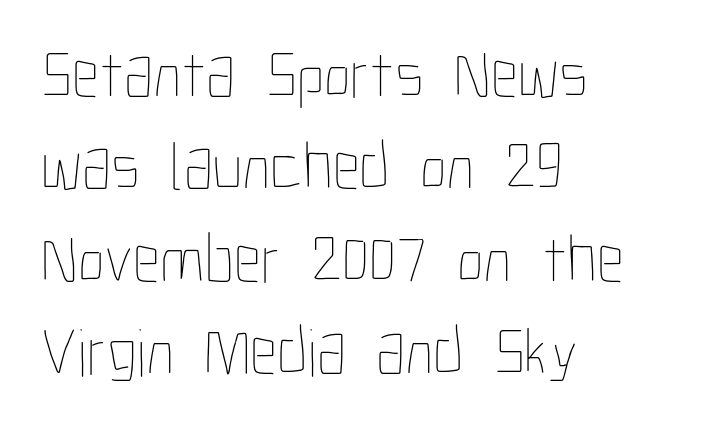
The image shows 68 px thin, condensed type, upright; set left-aligned, normal line spacing (1.36x), normal letter spacing, not underlined; low stroke contrast and a medium x-height.
